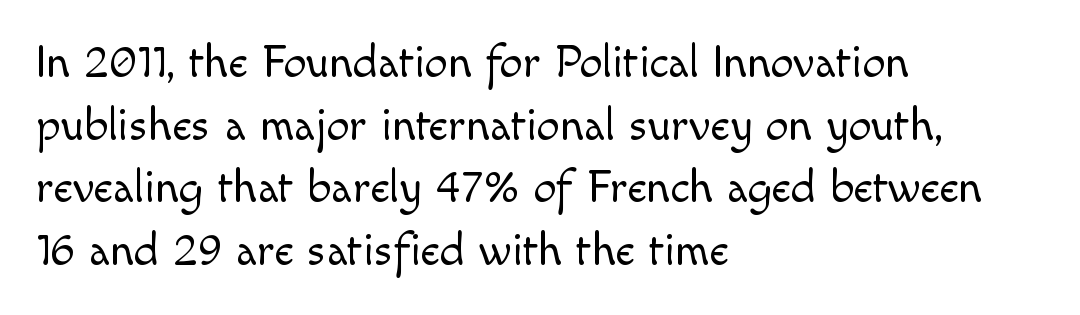
{"serif": "no", "italic": "no", "bold": "no", "weight": "light", "width": "normal", "x_height": "small", "monospaced": "no", "underline": "no", "align": "left", "line_spacing": "normal", "line_spacing_ratio": 1.36, "letter_spacing": "normal", "letter_spacing_em": 0.0, "glyph_px": 46}
